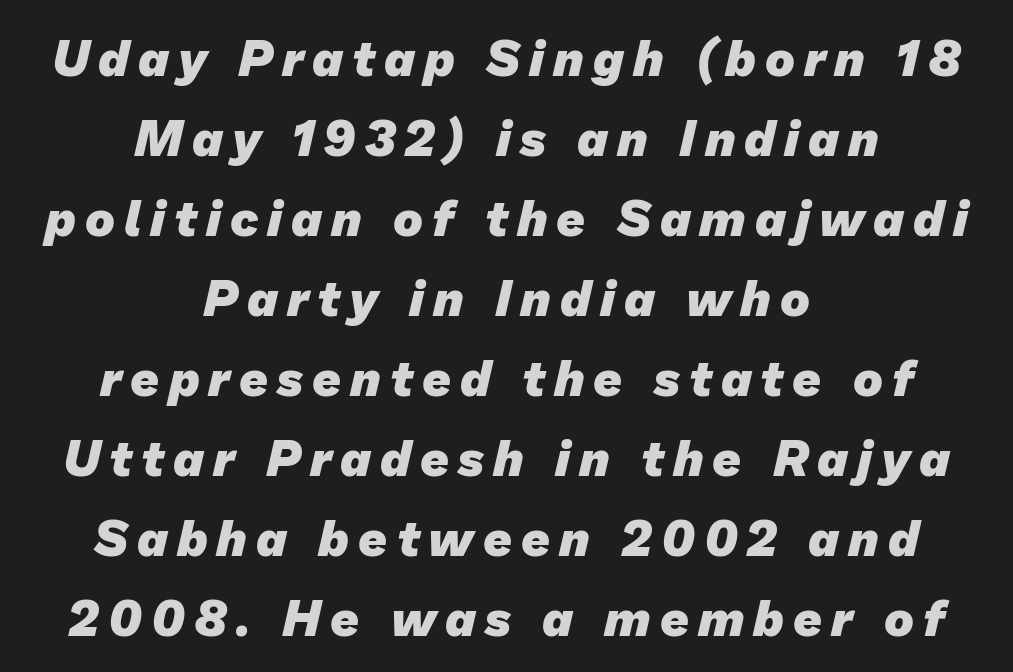
The image shows 50 px heavy sans-serif type; set centered, normal line spacing (1.6x), not underlined; low stroke contrast and a medium x-height.
